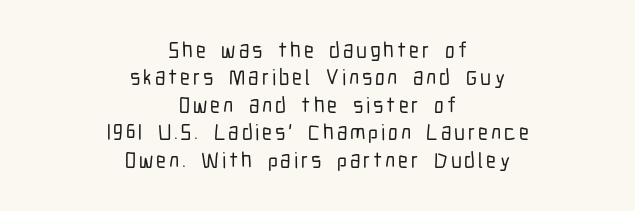
The image shows 22 px text type, upright; set centered, normal line spacing (1.25x), not underlined.
